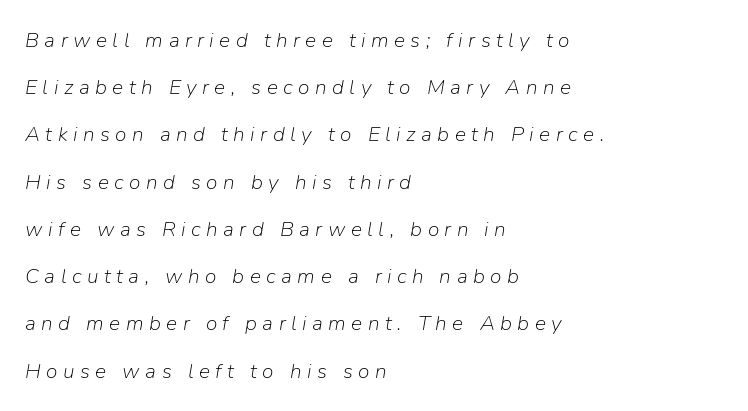
Q: Is the text bold? A: No.
Q: Is the text italic (slanted)? A: Yes, it leans right by about 9 degrees.
Q: Is the text underlined? A: No.
Q: How is the paragraph aligned? A: Left-aligned.
Q: Is the spacing between letters normal or unusually wide? A: Unusually wide.
Q: Is the spacing between lines tight, normal or loose? A: Loose.
